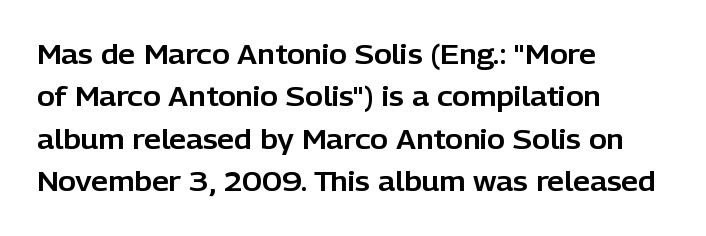
The image shows 27 px text type, upright; set left-aligned, normal line spacing (1.57x), normal letter spacing, not underlined.
